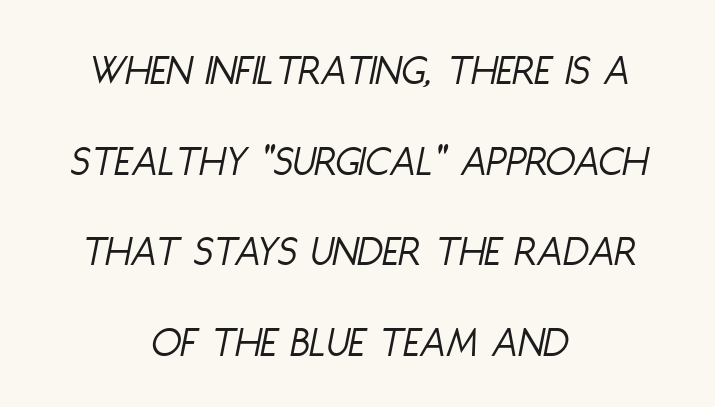
The image shows 44 px light, condensed type, italic (leaning right); set centered, loose line spacing (2.06x), normal letter spacing, not underlined; low stroke contrast and a large x-height.
